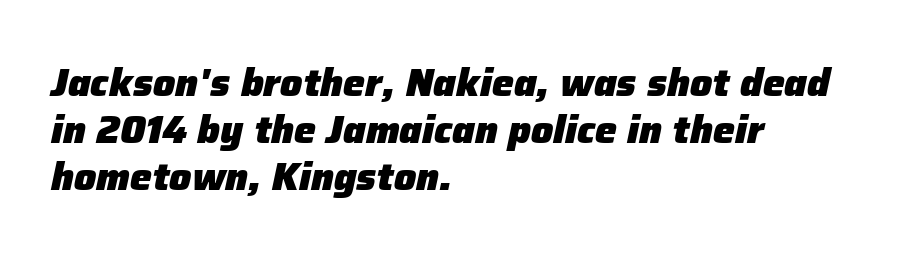
The specimen omits any rule beneath the text block's lines. Where is the straight margin? On the left. The axis of the letterforms is tilted away from vertical. The face used here is proportionally spaced, like ordinary book or web type. Compared with typical body copy, the letter spacing here is the same.
